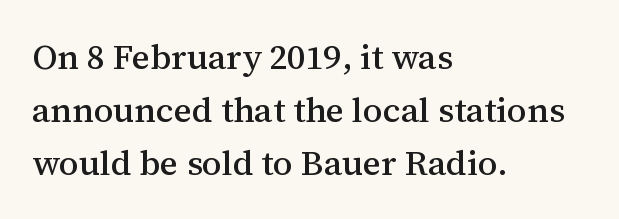
The image shows 35 px serif type, upright; set left-aligned, normal line spacing (1.51x), normal letter spacing, not underlined; medium stroke contrast and a medium x-height.
